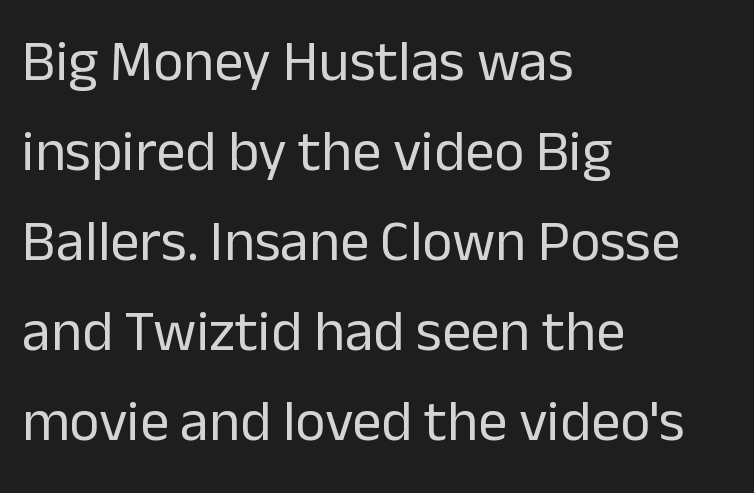
{"serif": "no", "italic": "no", "bold": "no", "weight": "regular", "width": "normal", "stroke_contrast": "low", "x_height": "medium", "monospaced": "no", "underline": "no", "align": "left", "line_spacing": "normal", "line_spacing_ratio": 1.55, "letter_spacing": "normal", "letter_spacing_em": 0.0, "glyph_px": 58}
